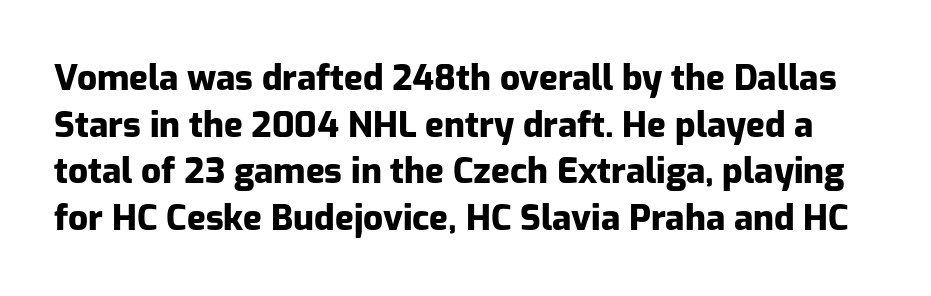
{"serif": "no", "italic": "no", "bold": "yes", "weight": "heavy", "width": "normal", "stroke_contrast": "low", "x_height": "medium", "monospaced": "no", "underline": "no", "line_spacing": "normal", "line_spacing_ratio": 1.33, "letter_spacing": "normal", "letter_spacing_em": 0.0, "glyph_px": 35}
